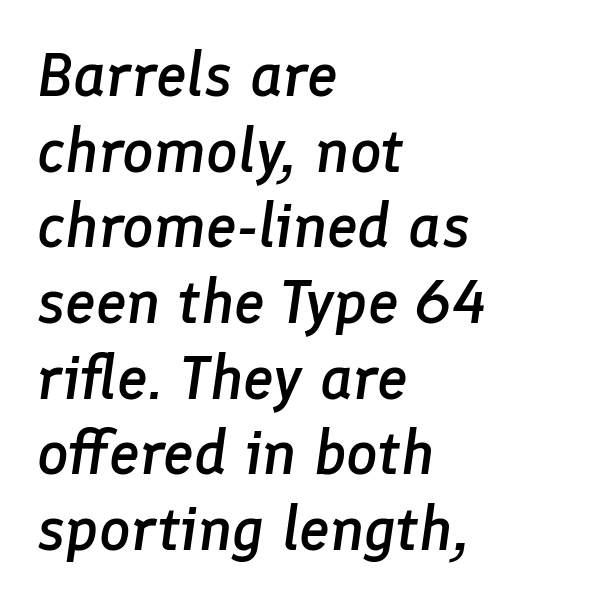
Q: Is the text bold? A: Semi-bold.
Q: Is the text italic (slanted)? A: Yes, it leans right by about 8 degrees.
Q: Is the text underlined? A: No.
Q: How is the paragraph aligned? A: Left-aligned.
Q: Is the spacing between letters normal or unusually wide? A: Normal.
Q: Width (condensed, normal, or wide)? A: Normal.
Q: Stroke contrast? A: Low.
Q: x-height? A: Medium.
Q: Monospaced? A: No.
